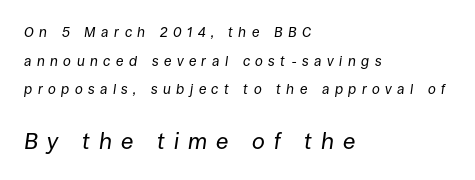
The text block is weighted toward the left margin, trailing off unevenly rightward. This reads as an unemphasized weight, regular at the heaviest. What stands out about the letter spacing? Its width — letters are far apart. The block sitting lower on the canvas is the one with enlarged characters.
